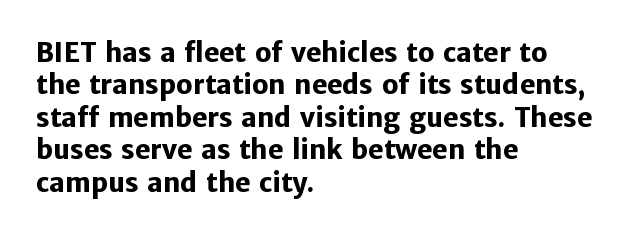
{"italic": "no", "bold": "yes", "underline": "no", "align": "left", "line_spacing": "normal", "line_spacing_ratio": 1.25, "letter_spacing": "normal", "letter_spacing_em": 0.0, "glyph_px": 26}
